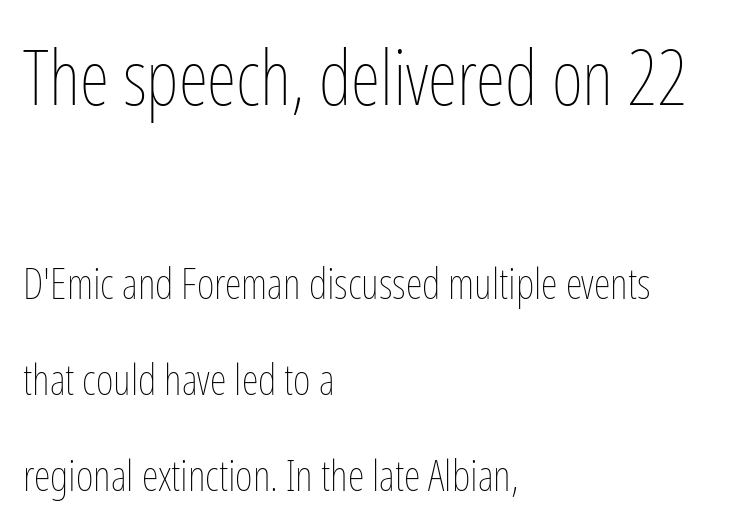
{"italic": "no", "bold": "no", "weight": "thin", "width": "condensed", "stroke_contrast": "low", "x_height": "medium", "monospaced": "no", "underline": "no", "align": "left", "line_spacing": "loose", "line_spacing_ratio": 2.23, "letter_spacing": "normal", "letter_spacing_em": 0.0, "larger_block": "first", "size_ratio": 1.77, "glyph_px": 76}
